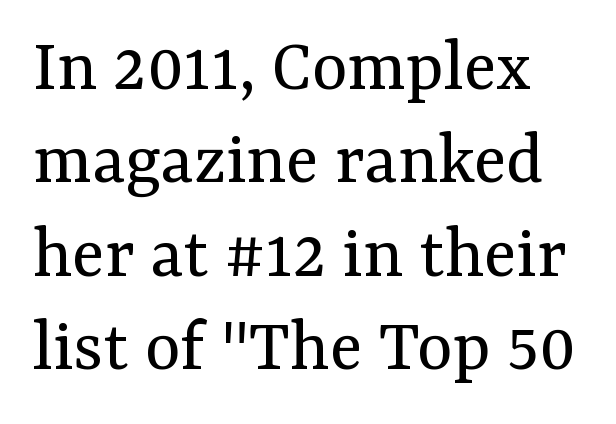
{"serif": "yes", "italic": "no", "bold": "no", "weight": "regular", "width": "normal", "stroke_contrast": "medium", "x_height": "medium", "monospaced": "no", "underline": "no", "line_spacing_ratio": 1.23, "letter_spacing": "normal", "letter_spacing_em": 0.0, "glyph_px": 76}
